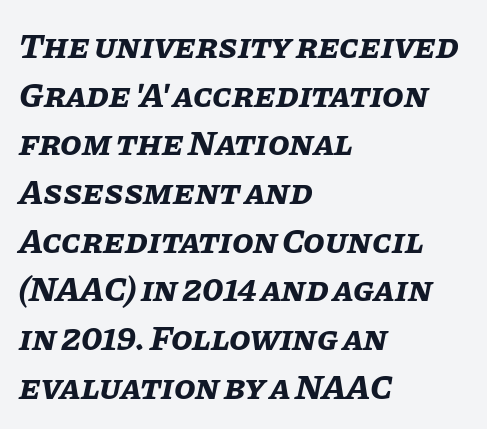
{"italic": "yes", "lean": "right", "slant_degrees": 11, "bold": "yes", "weight": "bold", "width": "normal", "stroke_contrast": "low", "x_height": "large", "monospaced": "no", "underline": "no", "align": "left", "line_spacing": "normal", "line_spacing_ratio": 1.39, "letter_spacing": "normal", "letter_spacing_em": 0.0, "glyph_px": 35}
